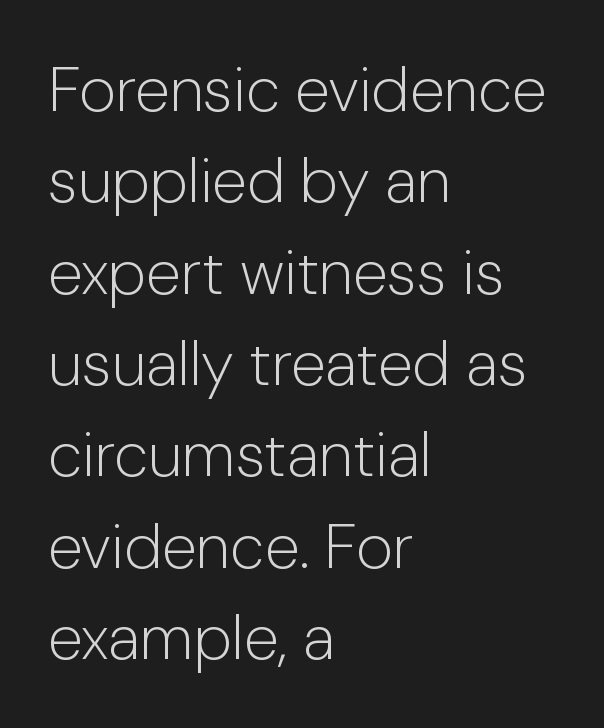
{"serif": "no", "italic": "no", "bold": "no", "weight": "light", "width": "normal", "stroke_contrast": "low", "x_height": "medium", "monospaced": "no", "underline": "no", "align": "left", "line_spacing": "normal", "line_spacing_ratio": 1.45, "letter_spacing": "normal", "letter_spacing_em": 0.0, "glyph_px": 63}
